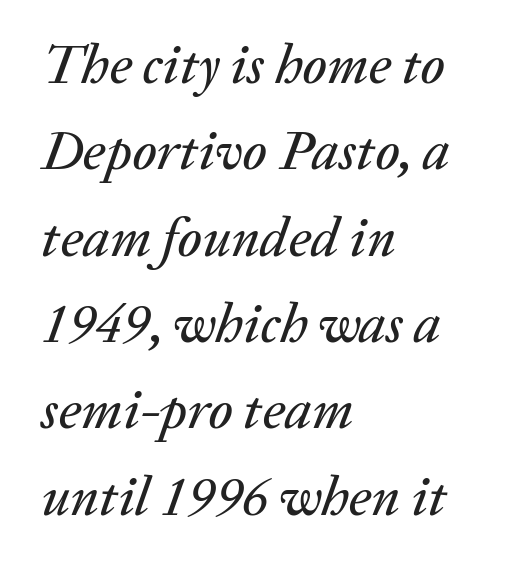
The image shows 55 px text type, italic (leaning right); set left-aligned, normal line spacing (1.57x), normal letter spacing, not underlined; low stroke contrast and a medium x-height.
